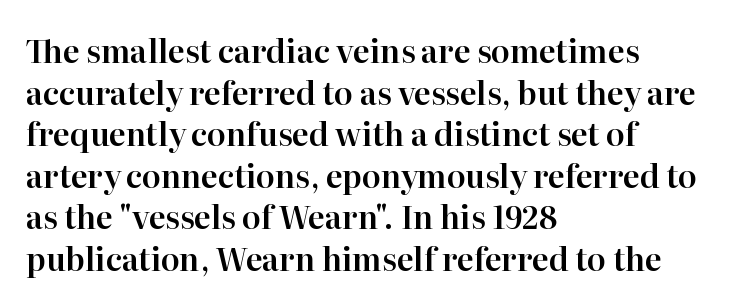
Which margin do the lines hug? The left one — the right edge is uneven. The designer left line spacing at the default. The gap between lines stays unmarked. This sample uses an upright cut, with every glyph sitting square on the baseline. Note the varied advance widths — an 'i' is clearly narrower than an 'm'. What kind of face is this? One with serifs.
